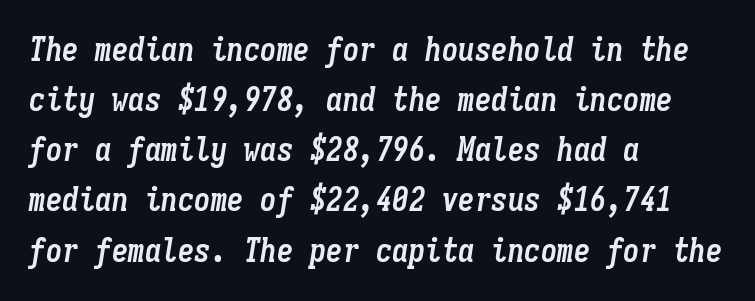
{"italic": "yes", "lean": "right", "slant_degrees": 9, "bold": "yes", "weight": "semibold", "width": "condensed", "stroke_contrast": "low", "x_height": "medium", "monospaced": "yes", "underline": "no", "align": "left", "line_spacing": "normal", "line_spacing_ratio": 1.52, "letter_spacing": "normal", "letter_spacing_em": 0.0, "glyph_px": 33}
